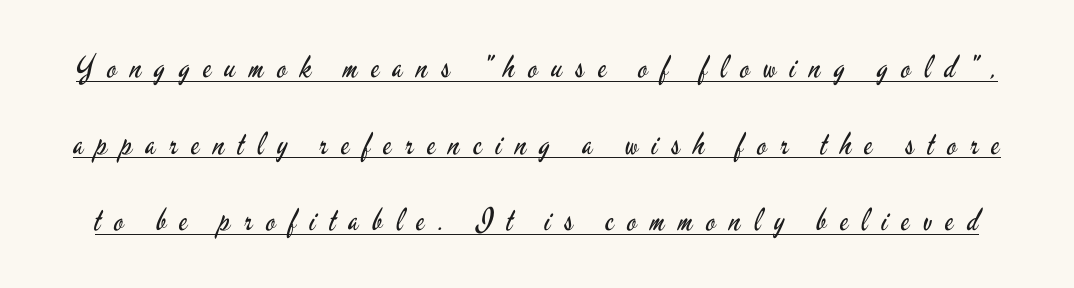
The passage shown is not bold in any degree. The vertical gap from one line to the next is large. Grotesque or geometric, the face here clearly has no serifs. Looks like regular typesetting: each glyph gets only the width it needs. Students, note that the glyphs here are deliberately spaced far apart.
